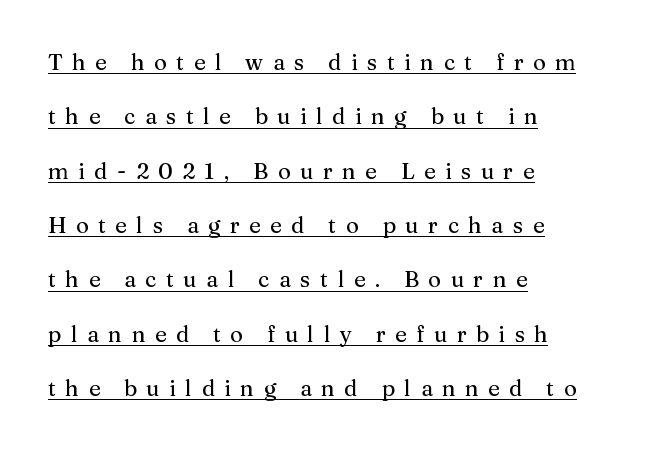
{"italic": "no", "underline": "yes", "align": "left", "line_spacing": "loose", "line_spacing_ratio": 2.47, "letter_spacing": "wide", "letter_spacing_em": 0.43, "glyph_px": 22}
